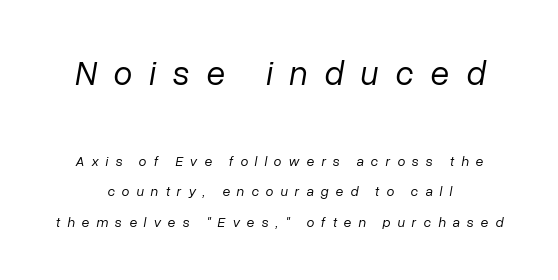
The image shows 34 px regular-weight type, italic (leaning right); set centered, loose line spacing (2.19x), unusually wide letter spacing (+0.5 em), not underlined; the first (top) block is 2.43x larger; low stroke contrast and a medium x-height.
